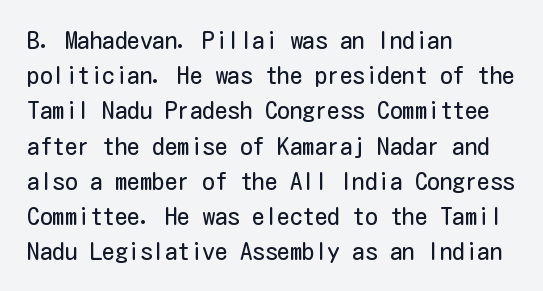
Weight: not bold — regular or lighter. Summary of vertical rhythm: regular, with standard interline spacing. Italic? Not at all — the glyphs are vertical. Words appear dense and cohesive because spacing is normal. Glance below the letters and you will spot only blank space.
